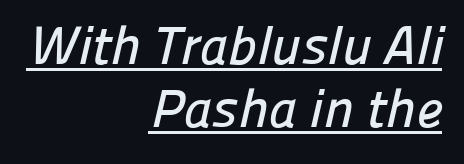
Q: Is the typeface a serif or a sans-serif typeface? A: Sans-serif.
Q: Is the text underlined? A: Yes.
Q: How is the paragraph aligned? A: Right-aligned.
Q: Is the spacing between letters normal or unusually wide? A: Normal.
Q: Width (condensed, normal, or wide)? A: Normal.
Q: Stroke contrast? A: Low.
Q: x-height? A: Medium.
Q: Monospaced? A: No.
